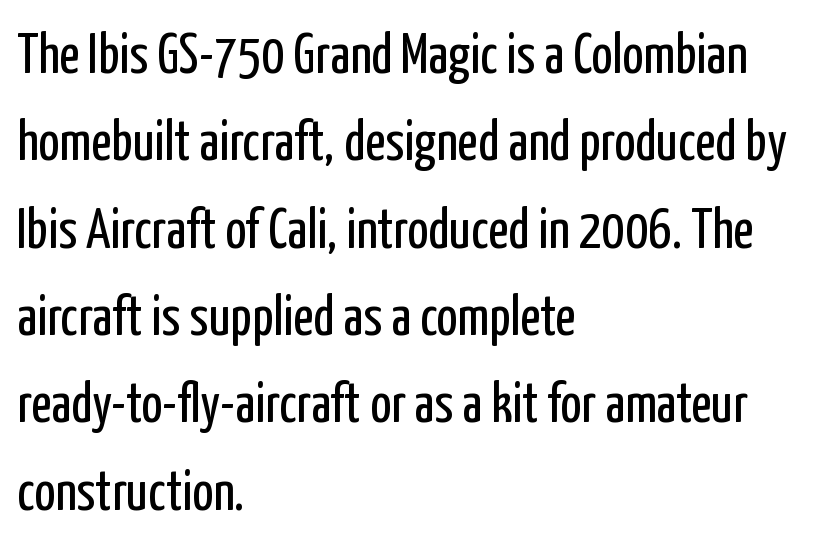
The image shows 56 px regular-weight, condensed sans-serif type, upright; set left-aligned, normal line spacing (1.56x), normal letter spacing, not underlined; low stroke contrast and a medium x-height.
